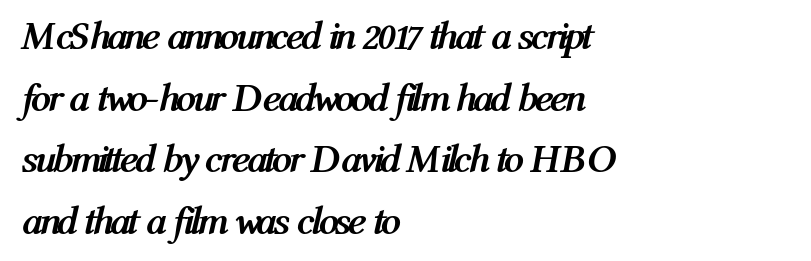
The image shows 40 px semibold, condensed type, italic (leaning right); set left-aligned, normal line spacing (1.54x), normal letter spacing, not underlined; medium stroke contrast and a medium x-height.
